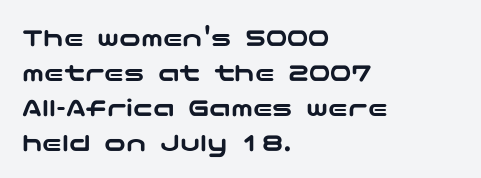
The image shows 27 px text type, upright; set left-aligned, normal line spacing (1.3x), normal letter spacing, not underlined.
